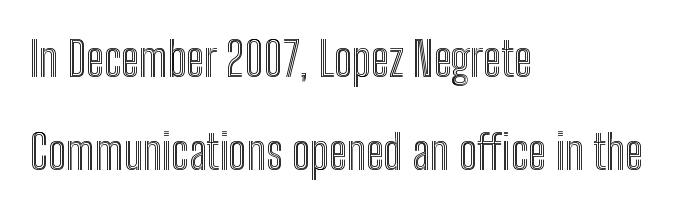
Standard letterfit; no display-style spreading of the glyphs. The lettering holds an erect, upright posture throughout. A bare baseline throughout the passage. Loosely led — the rows are spread out. This sample has the flowing, uneven cadence of proportional lettering.
